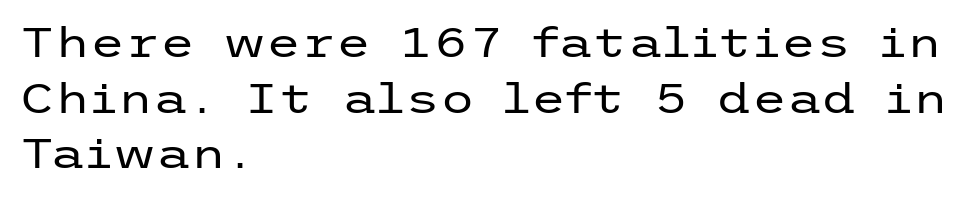
{"serif": "no", "italic": "no", "bold": "no", "weight": "regular", "width": "wide", "stroke_contrast": "low", "x_height": "medium", "underline": "no", "align": "left", "line_spacing": "normal", "line_spacing_ratio": 1.39, "letter_spacing": "normal", "letter_spacing_em": 0.0, "glyph_px": 40}
